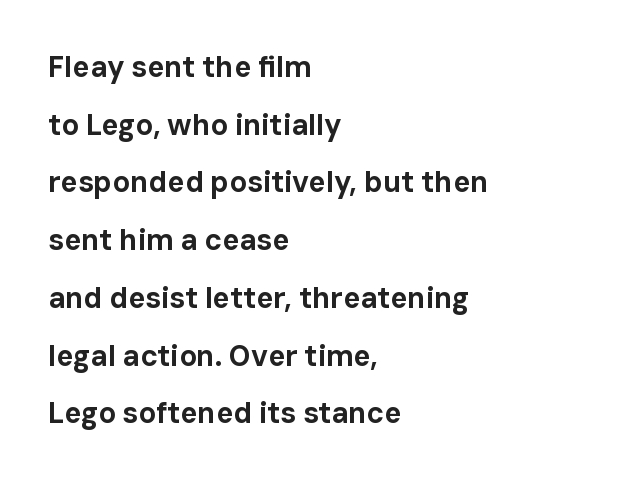
Q: Is the text bold? A: Yes.
Q: Is the text italic (slanted)? A: No, it is upright.
Q: Is the typeface a serif or a sans-serif typeface? A: Sans-serif.
Q: Is the text underlined? A: No.
Q: How is the paragraph aligned? A: Left-aligned.
Q: Is the spacing between letters normal or unusually wide? A: Normal.
Q: Is the spacing between lines tight, normal or loose? A: Loose.
Q: Width (condensed, normal, or wide)? A: Normal.
Q: Stroke contrast? A: Low.
Q: x-height? A: Medium.
Q: Monospaced? A: No.
